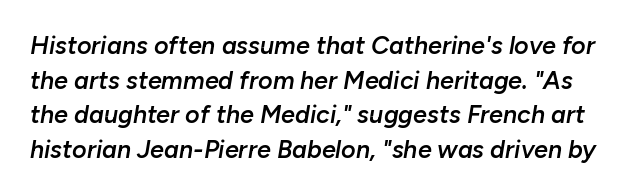
{"italic": "yes", "lean": "right", "slant_degrees": 10, "bold": "semi", "underline": "no", "line_spacing": "normal", "line_spacing_ratio": 1.39, "letter_spacing": "normal", "letter_spacing_em": 0.0, "glyph_px": 25}
